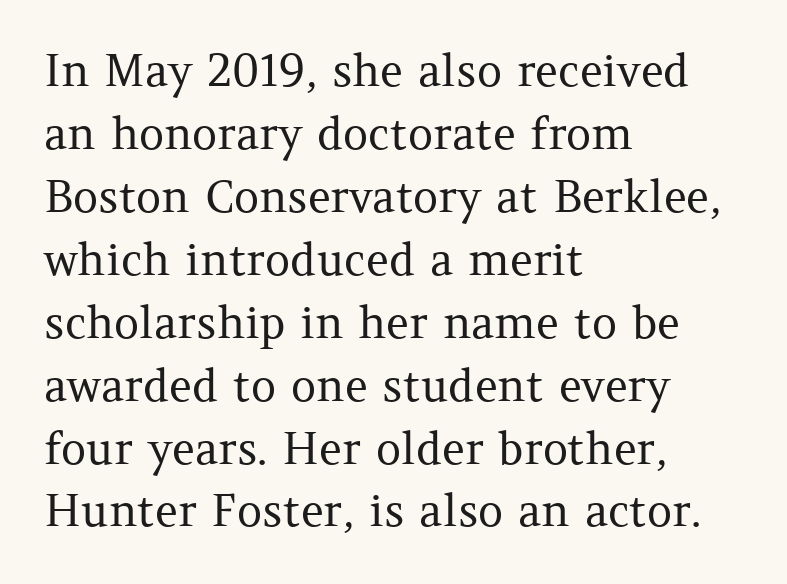
{"serif": "yes", "italic": "no", "bold": "no", "weight": "regular", "width": "normal", "stroke_contrast": "medium", "x_height": "medium", "monospaced": "no", "underline": "no", "align": "left", "line_spacing": "normal", "line_spacing_ratio": 1.43, "letter_spacing": "normal", "letter_spacing_em": 0.0, "glyph_px": 44}
